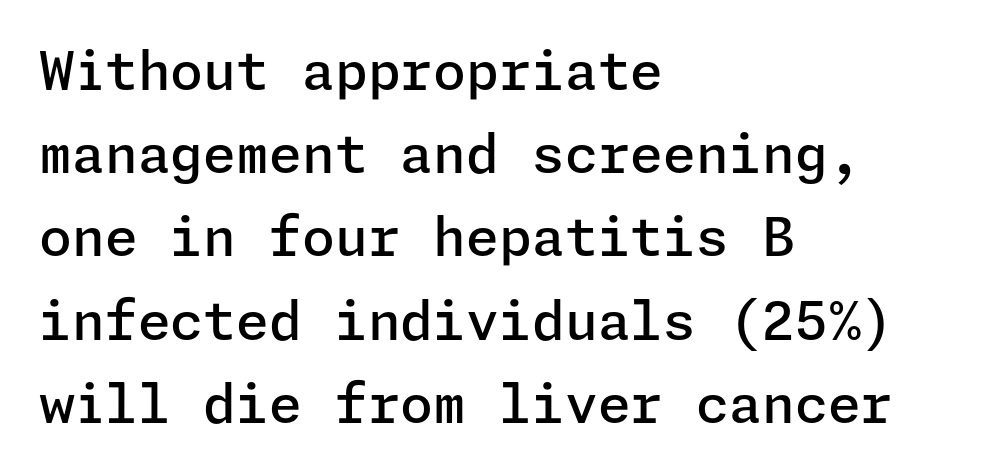
The image shows 53 px semibold sans-serif type, upright; set left-aligned, normal line spacing (1.57x), normal letter spacing, not underlined; low stroke contrast and a medium x-height.
